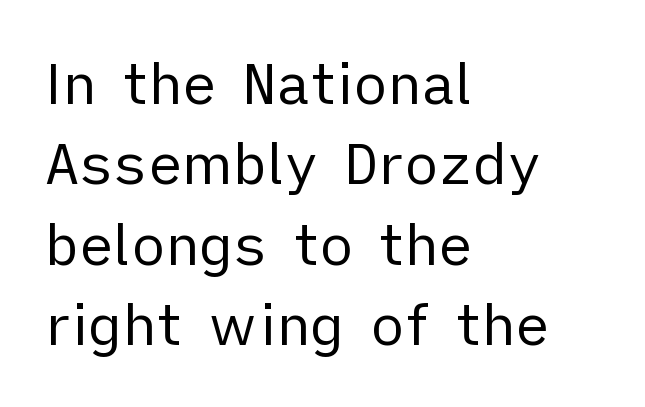
Q: Is the text bold? A: No.
Q: Is the text italic (slanted)? A: No, it is upright.
Q: Is the typeface a serif or a sans-serif typeface? A: Sans-serif.
Q: Is the text underlined? A: No.
Q: How is the paragraph aligned? A: Left-aligned.
Q: Is the spacing between letters normal or unusually wide? A: Normal.
Q: Is the spacing between lines tight, normal or loose? A: Normal.
Q: Width (condensed, normal, or wide)? A: Normal.
Q: Stroke contrast? A: Low.
Q: x-height? A: Medium.
Q: Monospaced? A: No.
